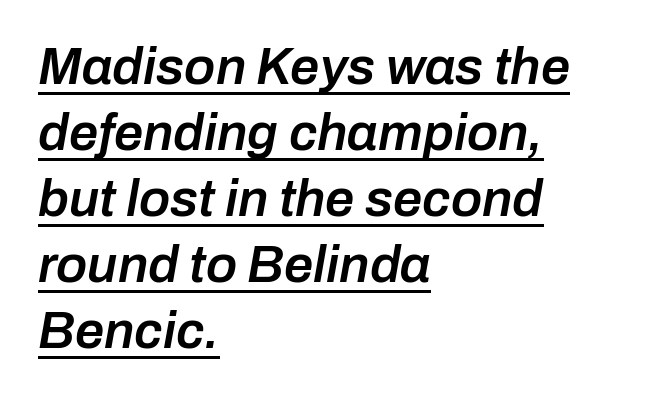
Weight: semibold (demi). The rendering applies a slant to the glyphs. What stands out about the letter spacing? Nothing — it is the standard amount. If you drew a ruler down the left edge, every line would touch it. Notice how a bar underscores the lettering throughout.
